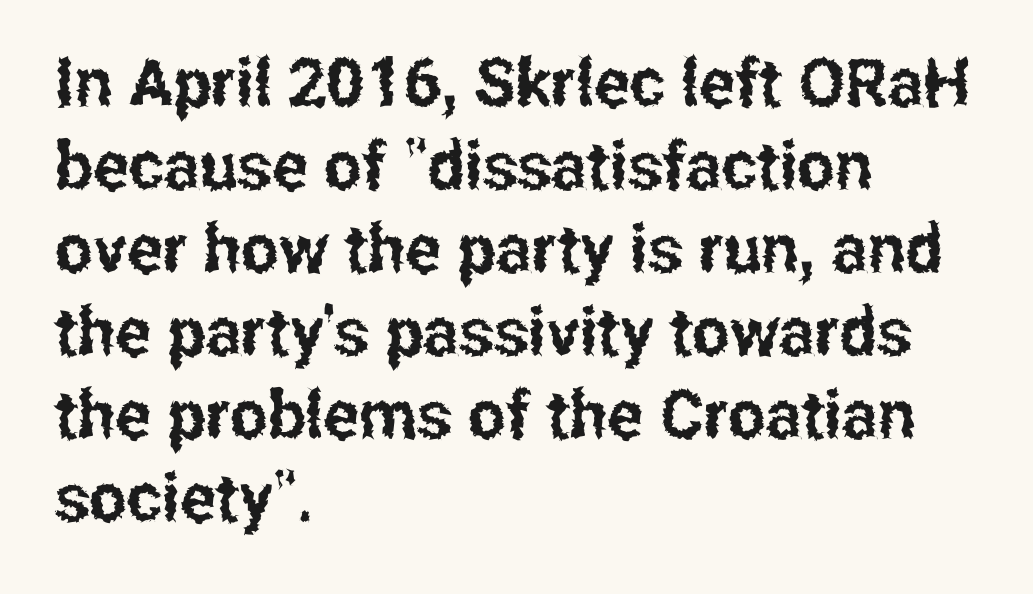
The text block is weighted toward the left margin, trailing off unevenly rightward. Posture: vertical. Look at the bottom of the vertical strokes: they stop flat, with no serifs. The letters advance in unequal steps, a hallmark of proportional type. The area under the type is left untouched.
